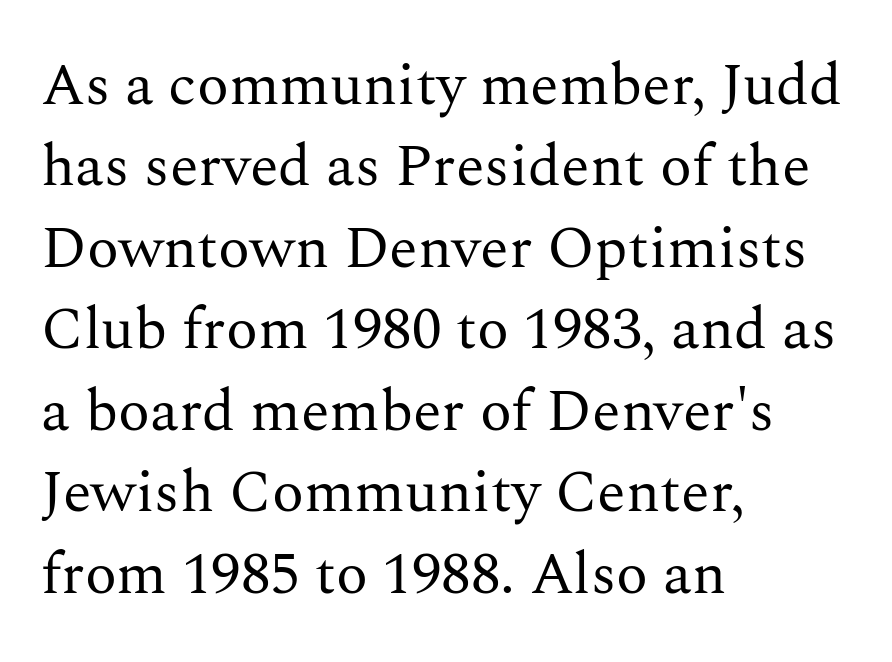
{"serif": "yes", "italic": "no", "bold": "no", "weight": "regular", "width": "normal", "stroke_contrast": "medium", "x_height": "medium", "monospaced": "no", "underline": "no", "align": "left", "line_spacing": "normal", "line_spacing_ratio": 1.38, "letter_spacing": "normal", "letter_spacing_em": 0.0, "glyph_px": 59}
